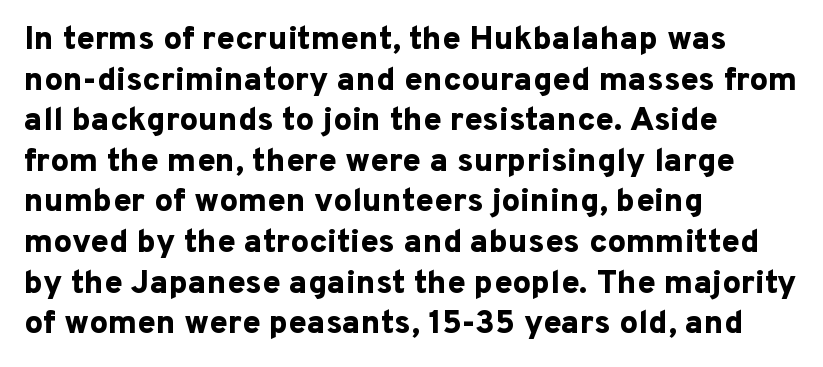
Q: Is the text bold? A: Yes.
Q: Is the text italic (slanted)? A: No, it is upright.
Q: Is the typeface a serif or a sans-serif typeface? A: Sans-serif.
Q: Is the text underlined? A: No.
Q: How is the paragraph aligned? A: Left-aligned.
Q: Is the spacing between letters normal or unusually wide? A: Normal.
Q: Width (condensed, normal, or wide)? A: Normal.
Q: Stroke contrast? A: Low.
Q: x-height? A: Medium.
Q: Monospaced? A: No.
